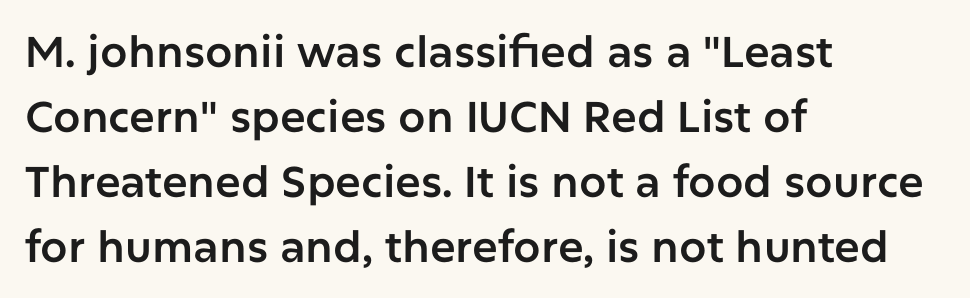
Rows of type keep a routine distance in the vertical direction. Decoration check: the copy has no underline. No feet cap the strokes, marking this as sans-serif type. What stands out about the letter spacing? Nothing — it is the standard amount. The compositor pushed each line to the left boundary. Posture: vertical.
